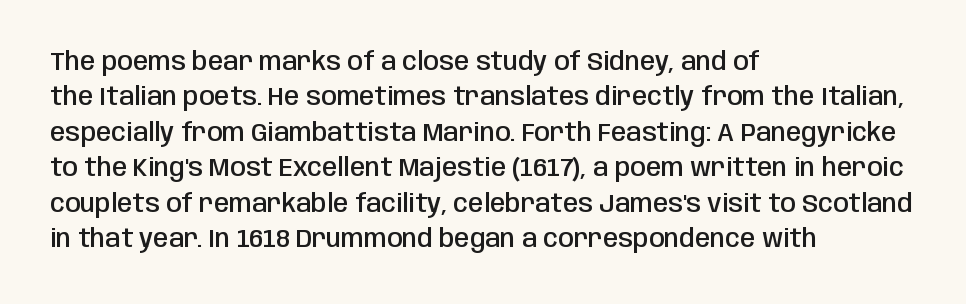
The image shows 25 px text type, upright; set left-aligned, normal line spacing (1.42x), normal letter spacing, not underlined.
